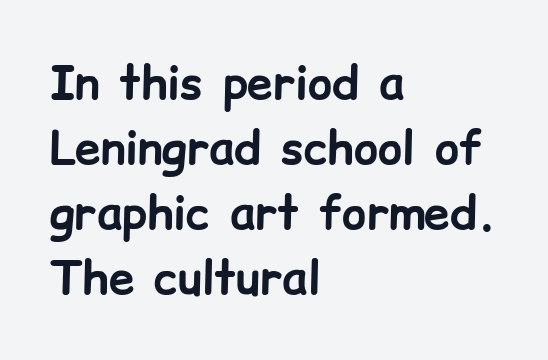
Visually the block forms a straight wall on the left and a jagged coastline on the right. The line texture is even and compact thanks to regular tracking. Does the type have serifs? No, each stem ends abruptly. The typesetting leans heavy: a genuine bold. Regular leading. The zone under the glyphs is completely vacant.
